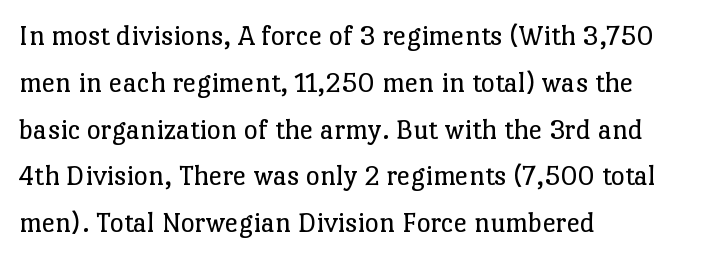
The image shows 30 px regular-weight serif type, upright; set left-aligned, normal line spacing (1.56x), normal letter spacing, not underlined; low stroke contrast and a medium x-height.
